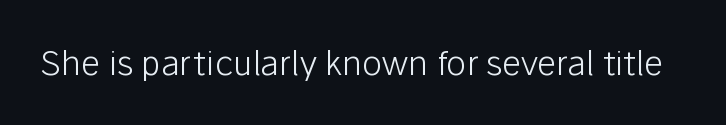
Letters have the restrained weight of plain body copy at most. This sample uses an upright cut, with every glyph sitting square on the baseline. Default kerning and tracking; the words read as compact shapes. The gap between lines stays unmarked.
